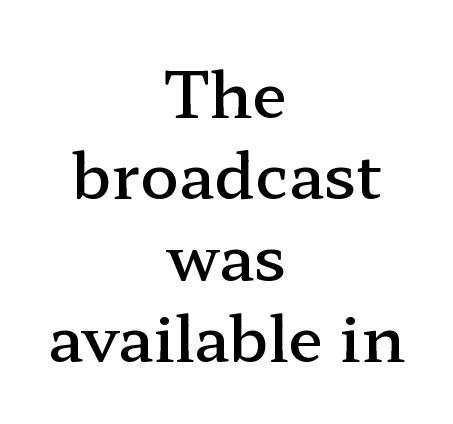
The image shows 64 px semibold, wide serif type, upright; set centered, normal line spacing (1.27x), normal letter spacing, not underlined; low stroke contrast and a medium x-height.
